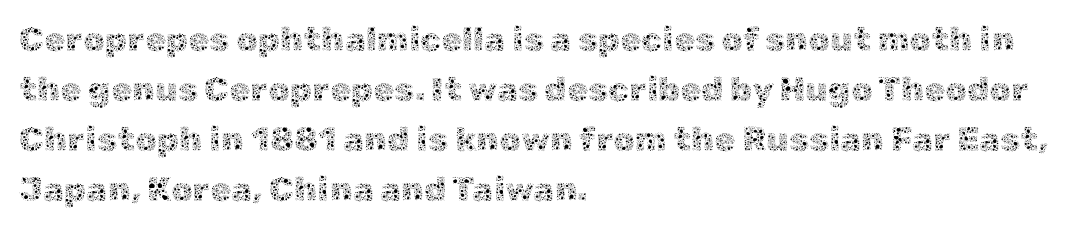
Q: Is the text bold? A: No.
Q: Is the text italic (slanted)? A: No, it is upright.
Q: Is the text underlined? A: No.
Q: How is the paragraph aligned? A: Left-aligned.
Q: Is the spacing between letters normal or unusually wide? A: Normal.
Q: Is the spacing between lines tight, normal or loose? A: Normal.
Q: Width (condensed, normal, or wide)? A: Normal.
Q: x-height? A: Medium.
Q: Monospaced? A: No.
